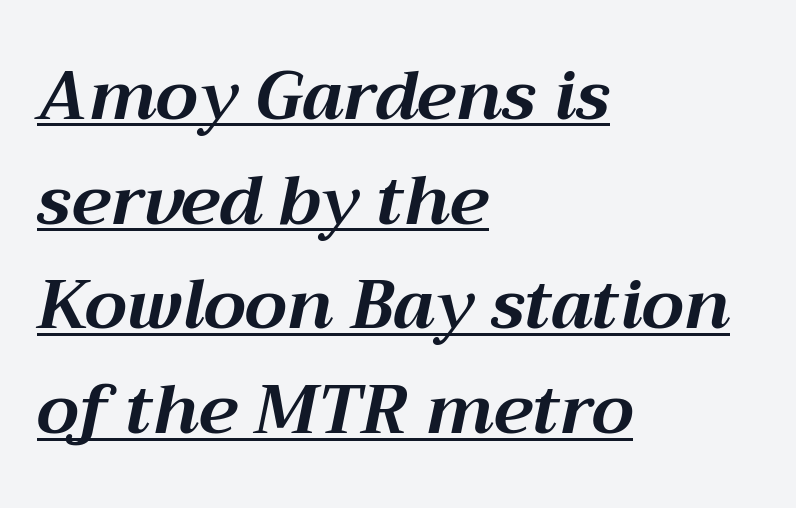
{"italic": "yes", "lean": "right", "slant_degrees": 12, "bold": "yes", "weight": "bold", "width": "normal", "stroke_contrast": "medium", "x_height": "medium", "monospaced": "no", "underline": "yes", "align": "left", "line_spacing": "normal", "line_spacing_ratio": 1.54, "letter_spacing": "normal", "letter_spacing_em": 0.0, "glyph_px": 68}
